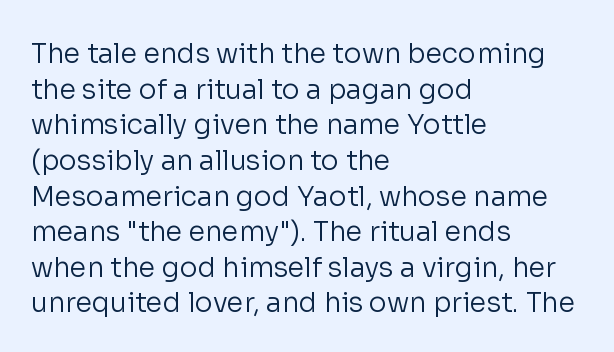
Q: Is the text bold? A: No.
Q: Is the text italic (slanted)? A: No, it is upright.
Q: Is the text underlined? A: No.
Q: How is the paragraph aligned? A: Left-aligned.
Q: Is the spacing between letters normal or unusually wide? A: Normal.
Q: Is the spacing between lines tight, normal or loose? A: Normal.
